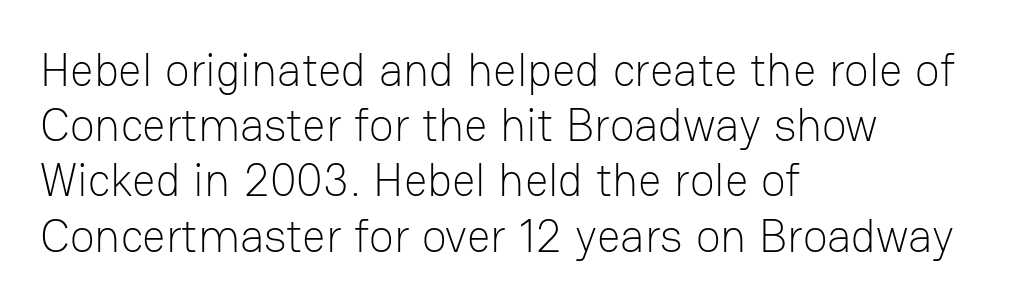
{"serif": "no", "italic": "no", "bold": "no", "weight": "light", "width": "normal", "stroke_contrast": "low", "x_height": "medium", "monospaced": "no", "underline": "no", "align": "left", "line_spacing_ratio": 1.2, "letter_spacing": "normal", "letter_spacing_em": 0.0, "glyph_px": 46}
